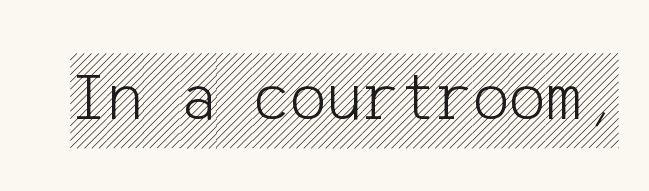
The image shows 69 px condensed type, upright; set normal letter spacing, not underlined; a large x-height.
